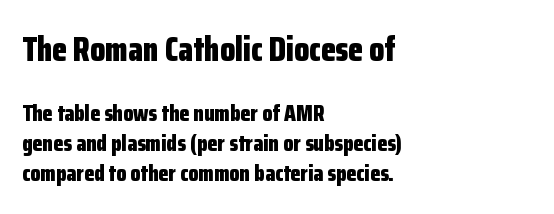
{"serif": "no", "italic": "no", "bold": "yes", "weight": "bold", "width": "condensed", "stroke_contrast": "low", "x_height": "medium", "monospaced": "no", "underline": "no", "align": "left", "line_spacing": "normal", "line_spacing_ratio": 1.31, "letter_spacing": "normal", "letter_spacing_em": 0.0, "larger_block": "first", "size_ratio": 1.48, "glyph_px": 34}
